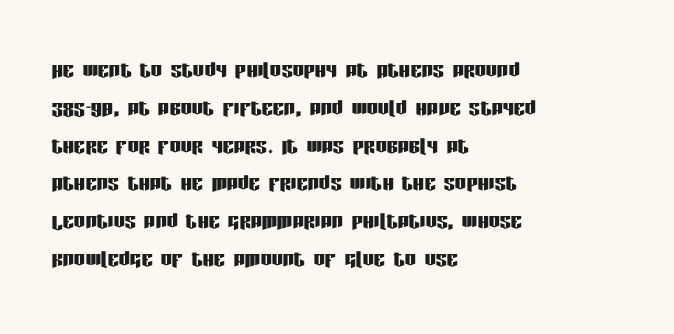
The image shows 28 px condensed sans-serif type, upright; set left-aligned, normal line spacing (1.35x), normal letter spacing, not underlined; low stroke contrast and a large x-height.
